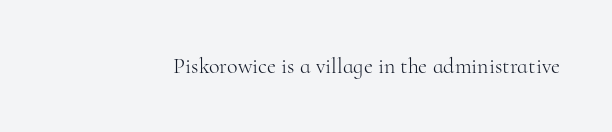
The space directly below the letters is spotless. Quick note: not italic, upright. The line texture is even and compact thanks to regular tracking. These glyphs show unthickened strokes, regular width or finer.
